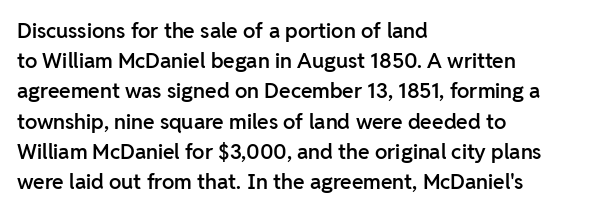
{"italic": "no", "bold": "semi", "underline": "no", "align": "left", "line_spacing": "normal", "line_spacing_ratio": 1.44, "letter_spacing": "normal", "letter_spacing_em": 0.0, "glyph_px": 21}
